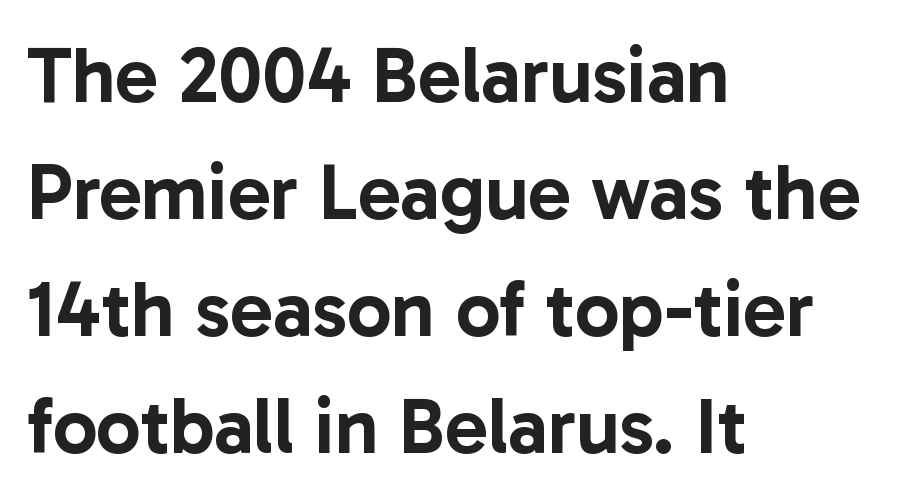
{"serif": "no", "italic": "no", "width": "normal", "stroke_contrast": "low", "x_height": "medium", "monospaced": "no", "underline": "no", "align": "left", "line_spacing": "normal", "line_spacing_ratio": 1.48, "letter_spacing": "normal", "letter_spacing_em": 0.0, "glyph_px": 79}
